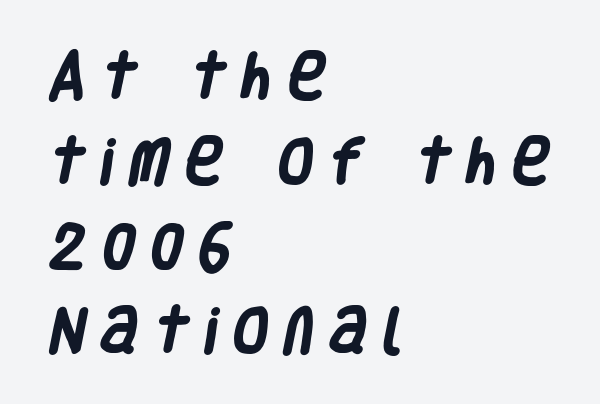
The image shows 51 px heavy, condensed sans-serif type; set left-aligned, normal line spacing (1.66x), unusually wide letter spacing (+0.32 em), not underlined; low stroke contrast and a large x-height.
